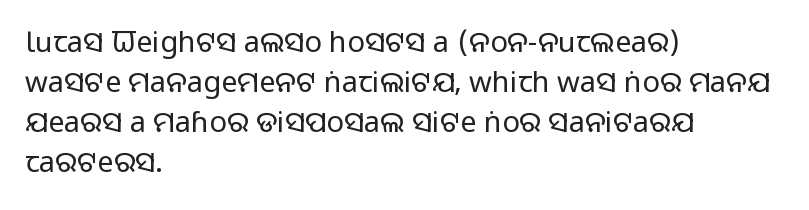
Q: Is the text bold? A: No.
Q: Is the text italic (slanted)? A: No, it is upright.
Q: Is the typeface a serif or a sans-serif typeface? A: Sans-serif.
Q: Is the text underlined? A: No.
Q: How is the paragraph aligned? A: Left-aligned.
Q: Is the spacing between letters normal or unusually wide? A: Normal.
Q: Is the spacing between lines tight, normal or loose? A: Normal.
Q: Width (condensed, normal, or wide)? A: Normal.
Q: Stroke contrast? A: Low.
Q: x-height? A: Large.
Q: Monospaced? A: No.
